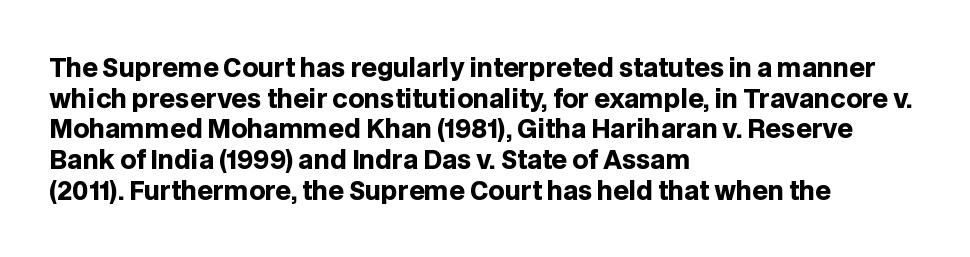
In CSS terms this would be text-align: left. Anything drawn beneath the words? Only blank space. Posture: upright roman. As a designer I'd log this as weight 700, bold.
